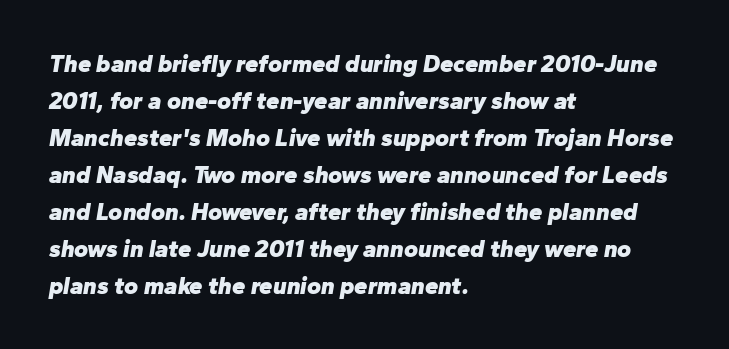
{"italic": "yes", "lean": "right", "slant_degrees": 10, "bold": "yes", "underline": "no", "align": "left", "line_spacing": "normal", "line_spacing_ratio": 1.54, "letter_spacing": "normal", "letter_spacing_em": 0.0, "glyph_px": 24}
